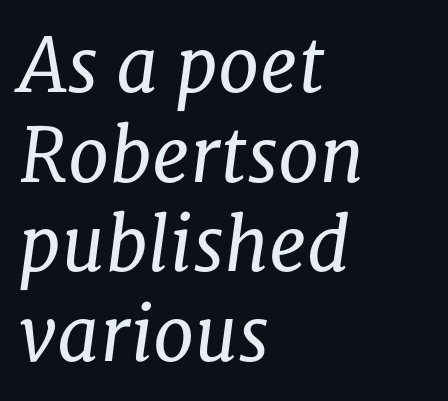
The image shows 74 px regular-weight serif type, italic (leaning right); set left-aligned, line spacing 1.21x, normal letter spacing, not underlined; low stroke contrast and a medium x-height.
